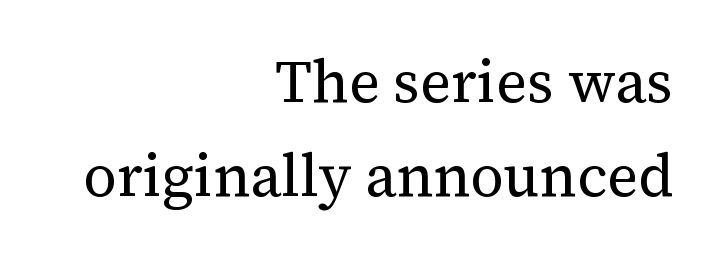
{"serif": "yes", "italic": "no", "bold": "no", "weight": "regular", "width": "normal", "stroke_contrast": "medium", "x_height": "medium", "monospaced": "no", "underline": "no", "align": "right", "line_spacing": "normal", "line_spacing_ratio": 1.6, "letter_spacing": "normal", "letter_spacing_em": 0.0, "glyph_px": 59}
